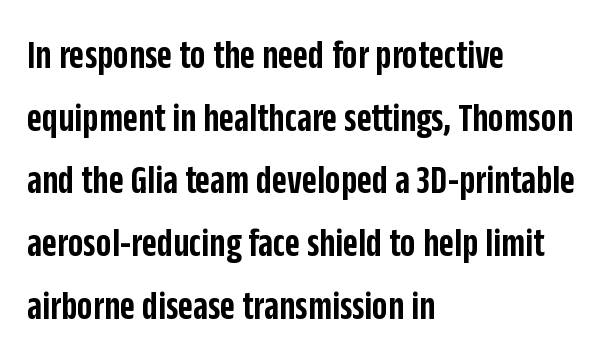
The letters carry no serifs — their stems end cleanly without finishing strokes. Nobody touched the tracking dial on this one. Glance below the letters and you will spot only blank space. This sample uses an upright cut, with every glyph sitting square on the baseline. Compared with typical paragraphs, the rows here are spaced about the same. Does the copy run flush right? No — it runs flush left.
